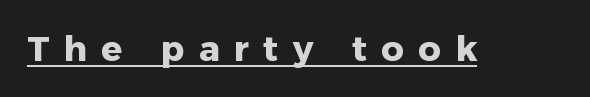
Q: Is the text bold? A: Yes.
Q: Is the text italic (slanted)? A: No, it is upright.
Q: Is the typeface a serif or a sans-serif typeface? A: Sans-serif.
Q: Is the text underlined? A: Yes.
Q: Is the spacing between letters normal or unusually wide? A: Unusually wide.
Q: Width (condensed, normal, or wide)? A: Normal.
Q: Stroke contrast? A: Low.
Q: x-height? A: Medium.
Q: Monospaced? A: No.
